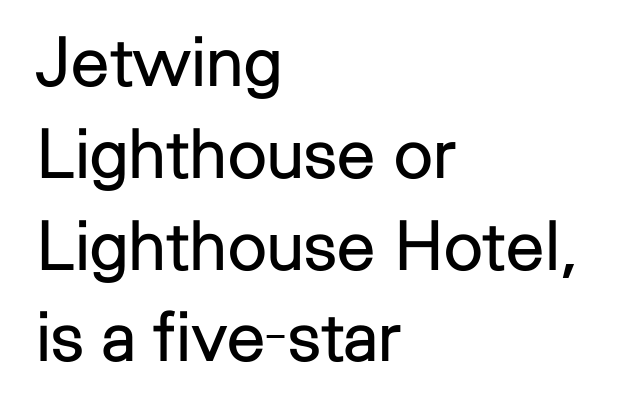
Q: Is the text bold? A: No.
Q: Is the text italic (slanted)? A: No, it is upright.
Q: Is the typeface a serif or a sans-serif typeface? A: Sans-serif.
Q: Is the text underlined? A: No.
Q: How is the paragraph aligned? A: Left-aligned.
Q: Is the spacing between letters normal or unusually wide? A: Normal.
Q: Is the spacing between lines tight, normal or loose? A: Normal.
Q: Width (condensed, normal, or wide)? A: Normal.
Q: Stroke contrast? A: Low.
Q: x-height? A: Medium.
Q: Monospaced? A: No.
